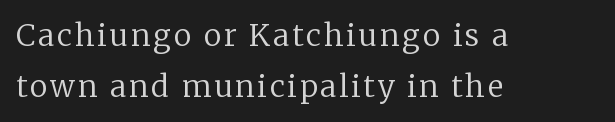
Letterform terminals end in serifs throughout the passage. Is this a heavy cut? Hardly; it is regular or lighter. Compared with a centered layout, this one pins lines to the left instead. Does the lettering tilt? It doesn't — this is upright. You could not count columns in this text — the font is proportionally spaced. The glyphs are unaccompanied by any horizontal stroke below them.
